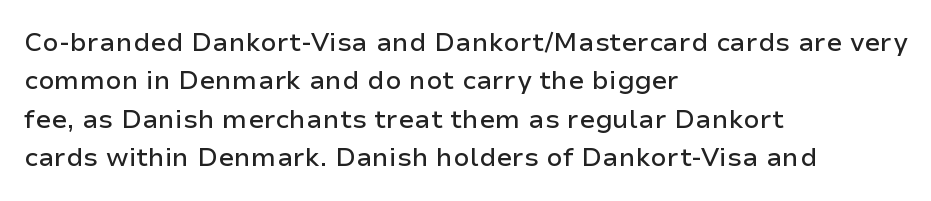
The image shows 26 px text type, upright; set left-aligned, normal line spacing (1.48x), normal letter spacing, not underlined.
